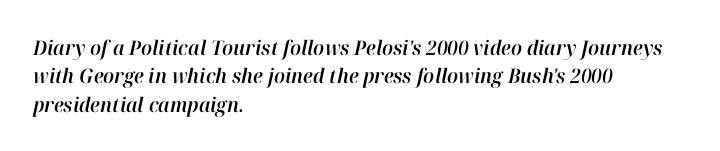
In terms of letterspacing, this is plain default setting. Reading down the column, the eye jumps a familiar distance to each next line. Clear beneath every line of the passage. Teacher's note: observe the even left margin — that is flush-left alignment. Slant detected: the letters are inclined.
